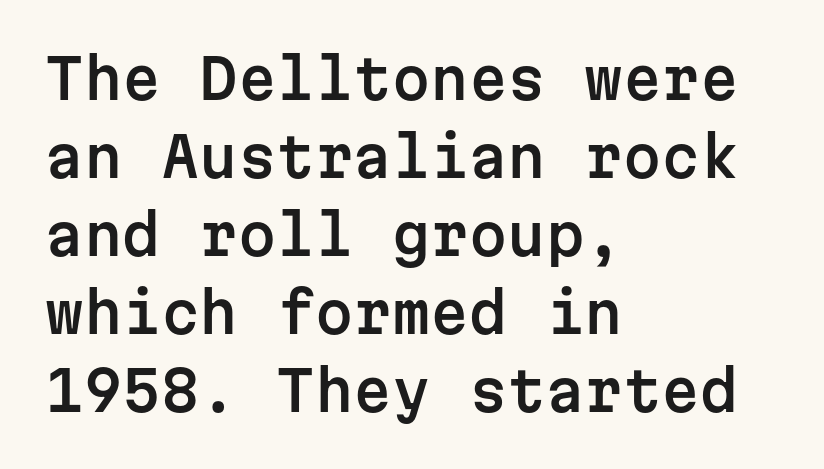
{"serif": "no", "italic": "no", "width": "normal", "stroke_contrast": "low", "x_height": "medium", "monospaced": "yes", "underline": "no", "align": "left", "line_spacing": "normal", "line_spacing_ratio": 1.42, "letter_spacing": "normal", "letter_spacing_em": 0.0, "glyph_px": 55}
